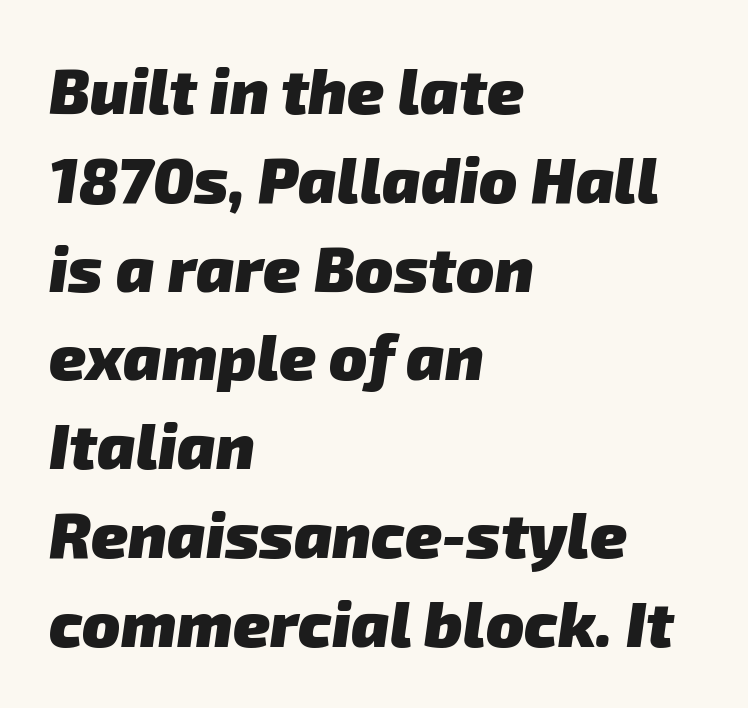
The image shows 63 px heavy sans-serif type; set left-aligned, normal line spacing (1.41x), normal letter spacing, not underlined; low stroke contrast and a medium x-height.
